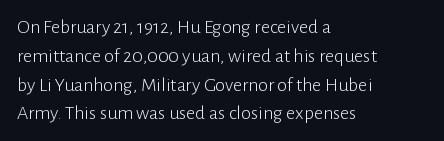
{"italic": "no", "bold": "no", "underline": "no", "align": "left", "line_spacing": "normal", "line_spacing_ratio": 1.44, "letter_spacing": "normal", "letter_spacing_em": 0.0, "glyph_px": 20}
